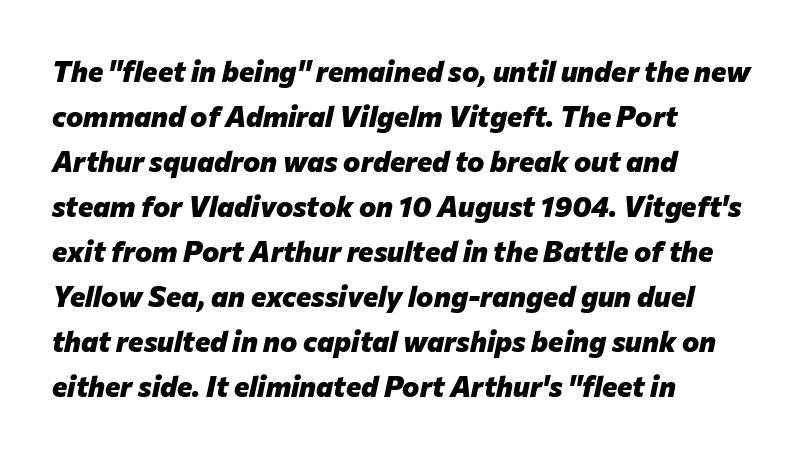
{"italic": "yes", "lean": "right", "slant_degrees": 12, "bold": "yes", "weight": "heavy", "width": "normal", "stroke_contrast": "low", "x_height": "medium", "monospaced": "no", "underline": "no", "align": "left", "line_spacing": "normal", "line_spacing_ratio": 1.55, "letter_spacing": "normal", "letter_spacing_em": 0.0, "glyph_px": 29}
